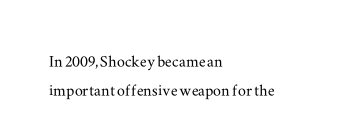
The image shows 20 px text type, upright; set left-aligned, normal line spacing (1.46x), normal letter spacing, not underlined.
